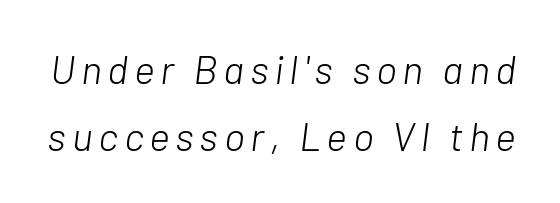
The image shows 40 px light type, italic (leaning right); set normal line spacing (1.67x), not underlined; low stroke contrast and a medium x-height.
